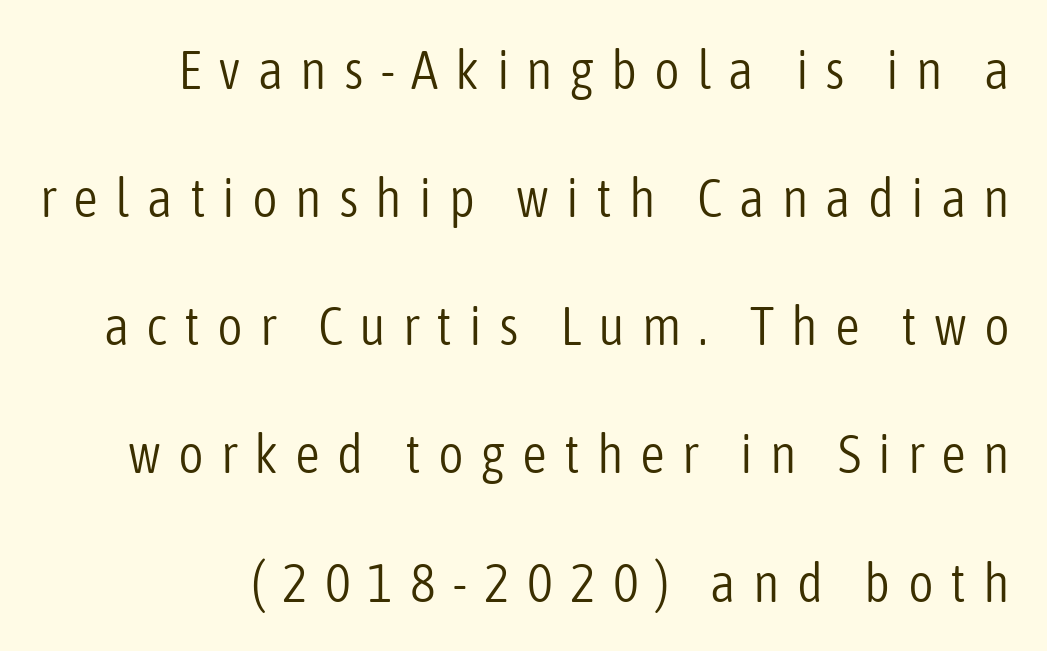
The strokes are not fattened; the text isn't bold. The letters stand straight up with perfectly vertical stems. The string is rendered with underlining switched off. The face used here is proportionally spaced, like ordinary book or web type.
